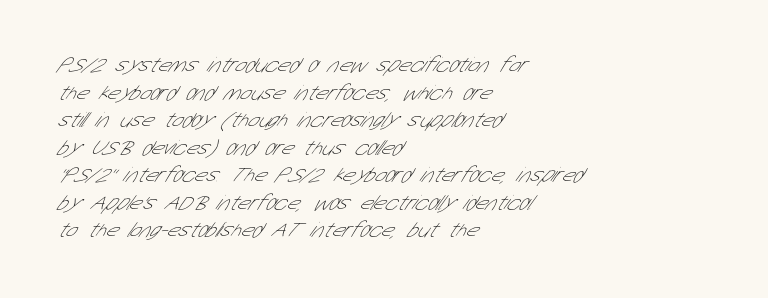
Is this a heavy cut? Hardly; it is regular or lighter. The passage shown has conventional tracking throughout. No word sits above an underline. Whoever set this chose a conventional vertical rhythm. The rendering anchors every line to the left-hand side.
